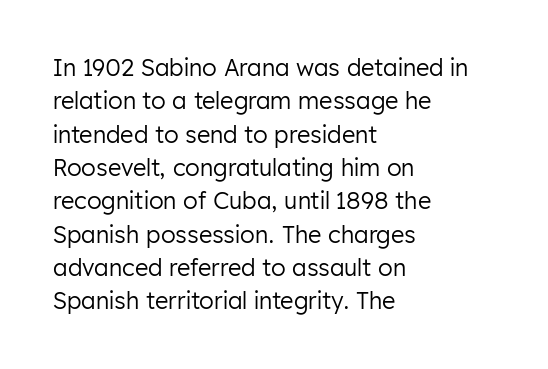
{"italic": "no", "bold": "no", "underline": "no", "align": "left", "line_spacing": "normal", "line_spacing_ratio": 1.45, "letter_spacing": "normal", "letter_spacing_em": 0.0, "glyph_px": 23}
